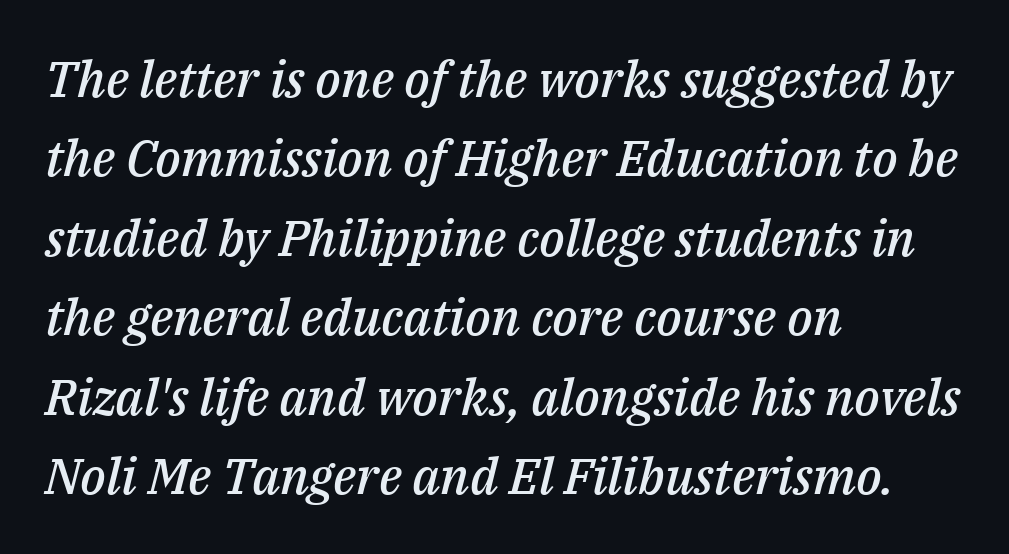
{"italic": "yes", "lean": "right", "slant_degrees": 14, "bold": "semi", "weight": "semibold", "width": "normal", "stroke_contrast": "medium", "x_height": "medium", "monospaced": "no", "underline": "no", "align": "left", "line_spacing": "normal", "line_spacing_ratio": 1.59, "letter_spacing": "normal", "letter_spacing_em": 0.0, "glyph_px": 50}
